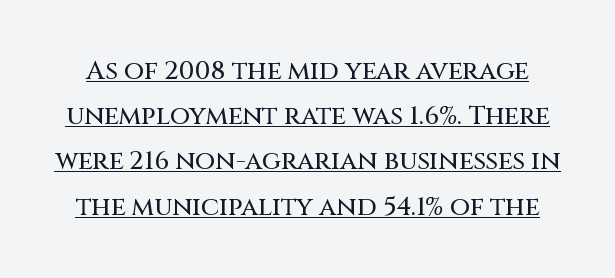
{"italic": "no", "underline": "yes", "line_spacing_ratio": 1.74, "letter_spacing": "normal", "letter_spacing_em": 0.0, "glyph_px": 26}
